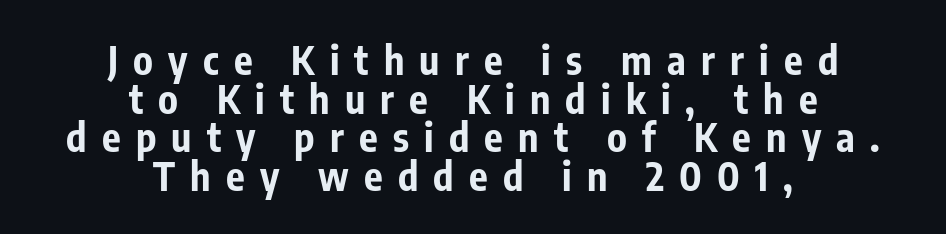
{"serif": "no", "italic": "no", "bold": "yes", "weight": "bold", "width": "condensed", "stroke_contrast": "low", "x_height": "medium", "monospaced": "no", "underline": "no", "align": "center", "line_spacing": "tight", "line_spacing_ratio": 0.99, "letter_spacing": "wide", "letter_spacing_em": 0.39, "glyph_px": 39}
